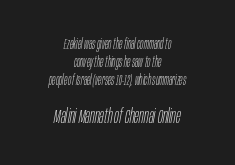
The second block has been scaled up relative to the first. Regarding leading, the lines here are spaced in the standard way. Horizontal alignment here is central, giving a formal, balanced look. The whole block is typeset with a tilt.
